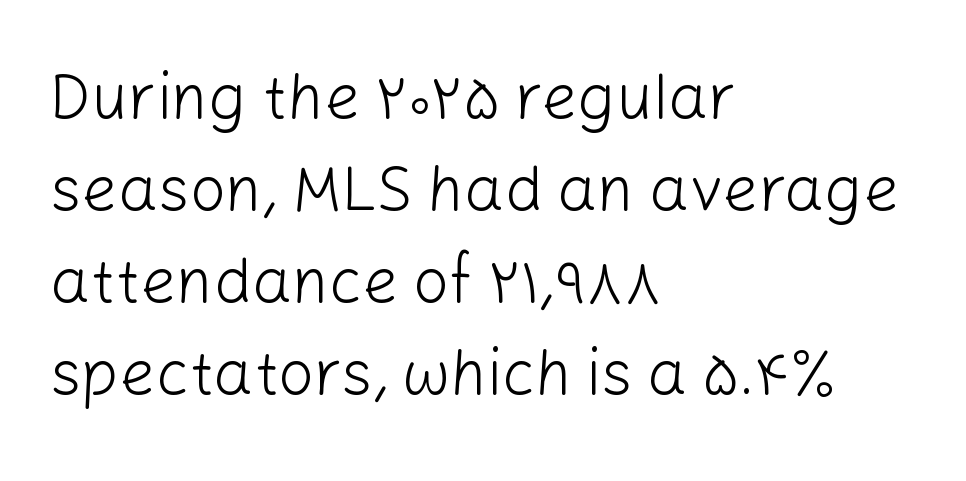
The image shows 63 px light sans-serif type, upright; set left-aligned, normal line spacing (1.46x), normal letter spacing, not underlined; low stroke contrast and a medium x-height.
